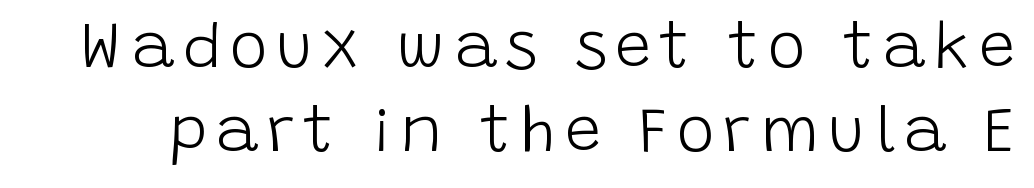
{"serif": "no", "italic": "no", "bold": "no", "weight": "light", "width": "normal", "stroke_contrast": "low", "x_height": "large", "monospaced": "no", "underline": "no", "line_spacing": "normal", "line_spacing_ratio": 1.31, "glyph_px": 64}
